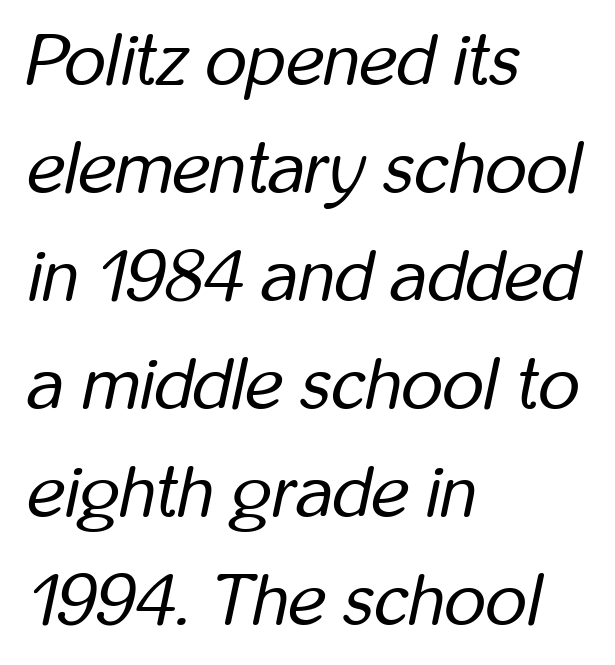
{"italic": "yes", "lean": "right", "slant_degrees": 12, "bold": "no", "weight": "regular", "width": "condensed", "stroke_contrast": "low", "x_height": "medium", "monospaced": "no", "underline": "no", "align": "left", "line_spacing": "normal", "line_spacing_ratio": 1.5, "letter_spacing": "normal", "letter_spacing_em": 0.0, "glyph_px": 72}
